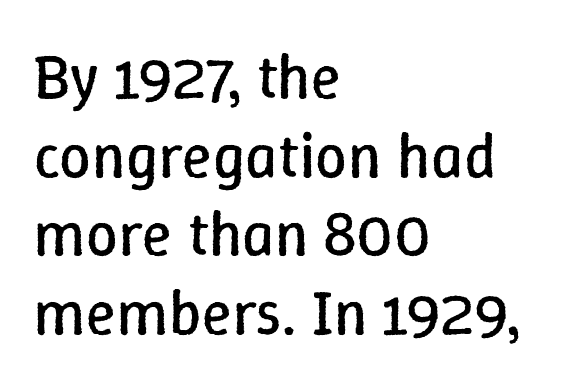
Q: Is the text bold? A: No.
Q: Is the text italic (slanted)? A: No, it is upright.
Q: Is the text underlined? A: No.
Q: How is the paragraph aligned? A: Left-aligned.
Q: Is the spacing between letters normal or unusually wide? A: Normal.
Q: Is the spacing between lines tight, normal or loose? A: Normal.
Q: Width (condensed, normal, or wide)? A: Normal.
Q: Stroke contrast? A: Low.
Q: x-height? A: Medium.
Q: Monospaced? A: No.
